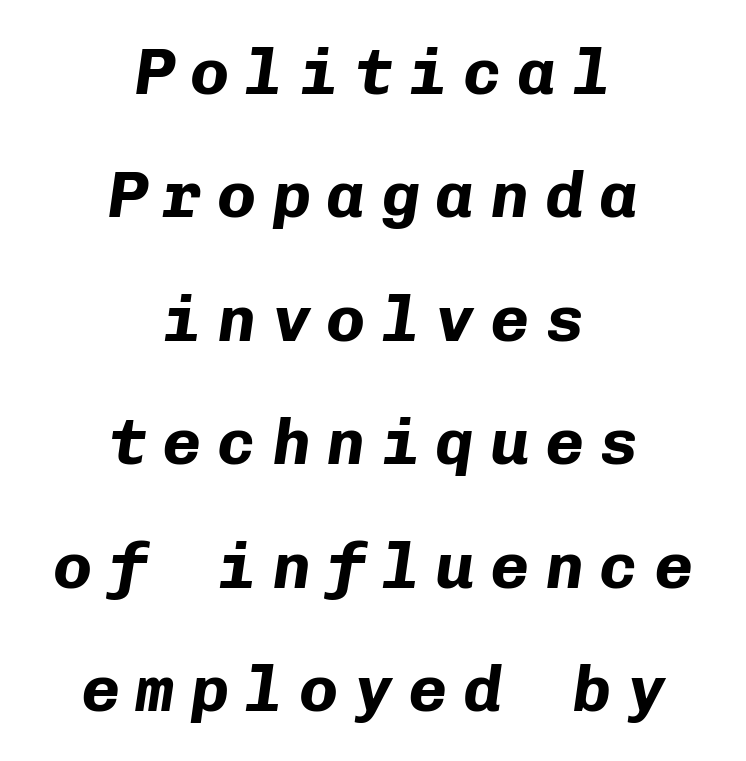
Q: Is the text bold? A: Yes.
Q: Is the text italic (slanted)? A: Yes, it leans right by about 8 degrees.
Q: Is the text underlined? A: No.
Q: How is the paragraph aligned? A: Centered.
Q: Is the spacing between letters normal or unusually wide? A: Unusually wide.
Q: Is the spacing between lines tight, normal or loose? A: Loose.
Q: Width (condensed, normal, or wide)? A: Normal.
Q: Stroke contrast? A: Low.
Q: x-height? A: Medium.
Q: Monospaced? A: Yes.
